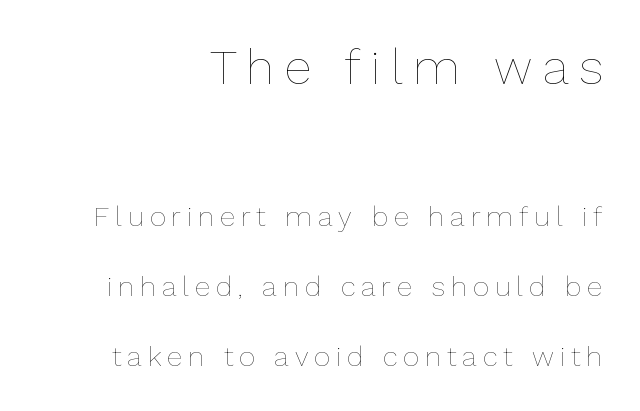
The lines in this sample share a right terminus and differ only in where they begin. What stands out about the letter spacing? Its width — letters are far apart. Clear beneath every line of the passage. Compared with typical paragraphs, the rows here are farther apart.
